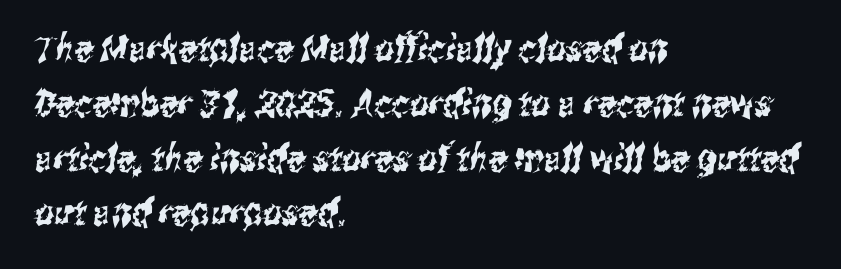
The image shows 37 px condensed sans-serif type; set left-aligned, normal line spacing (1.48x), normal letter spacing, not underlined; medium stroke contrast and a medium x-height.
